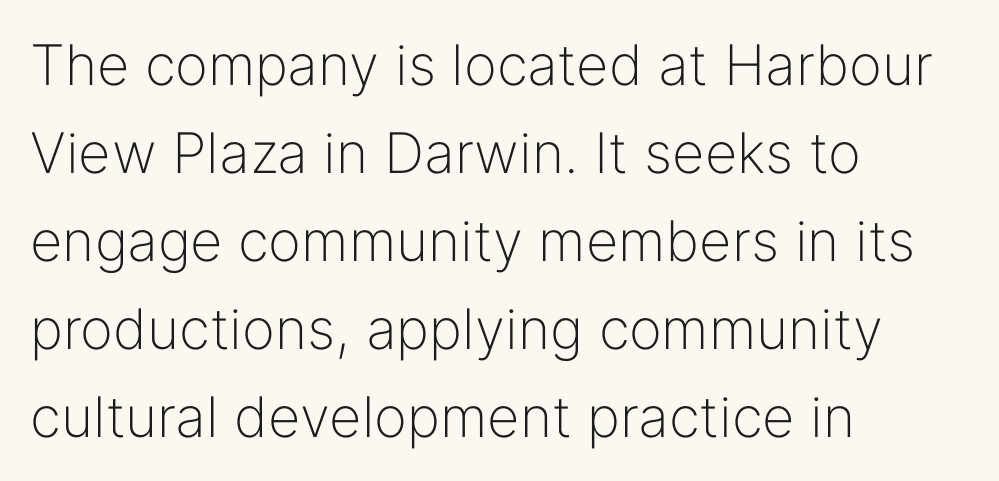
A typesetter would label this face a sans. This is roman type, the default non-slanted kind. Summary of vertical rhythm: regular, with standard interline spacing. The characters are drawn with everyday or finer stroke widths.
